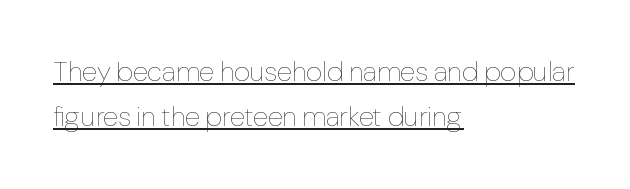
{"italic": "no", "bold": "no", "weight": "thin", "width": "normal", "stroke_contrast": "low", "x_height": "medium", "monospaced": "no", "underline": "yes", "align": "left", "line_spacing": "normal", "line_spacing_ratio": 1.61, "letter_spacing": "normal", "letter_spacing_em": 0.0, "glyph_px": 28}
